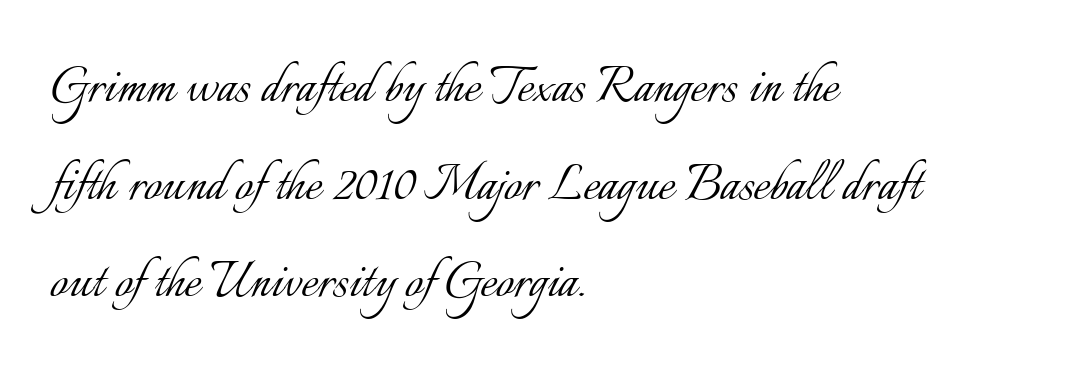
The image shows 63 px light type; set left-aligned, normal line spacing (1.55x), normal letter spacing, not underlined; low stroke contrast and a small x-height.
